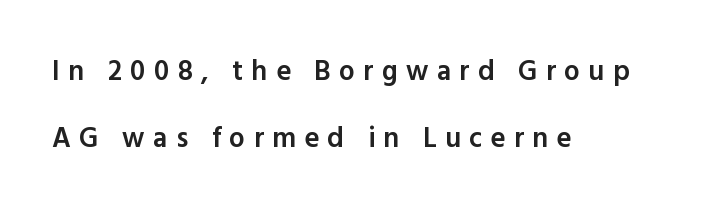
{"serif": "no", "italic": "no", "bold": "semi", "weight": "semibold", "width": "normal", "x_height": "medium", "monospaced": "no", "underline": "no", "align": "left", "line_spacing": "loose", "line_spacing_ratio": 2.39, "letter_spacing": "wide", "letter_spacing_em": 0.3, "glyph_px": 28}
